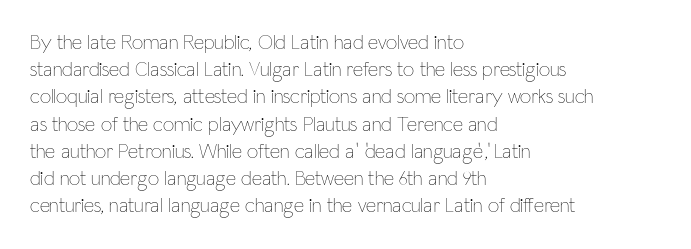
{"italic": "no", "bold": "no", "underline": "no", "align": "left", "line_spacing": "normal", "line_spacing_ratio": 1.36, "letter_spacing": "normal", "letter_spacing_em": 0.0, "glyph_px": 20}
